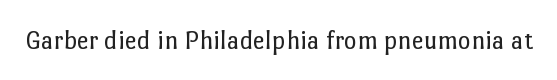
Has an underline been added? It has not. The type is set solid horizontally, with unmodified tracking. The characters are drawn with everyday or finer stroke widths. Every character sits straight up, as roman type does.
